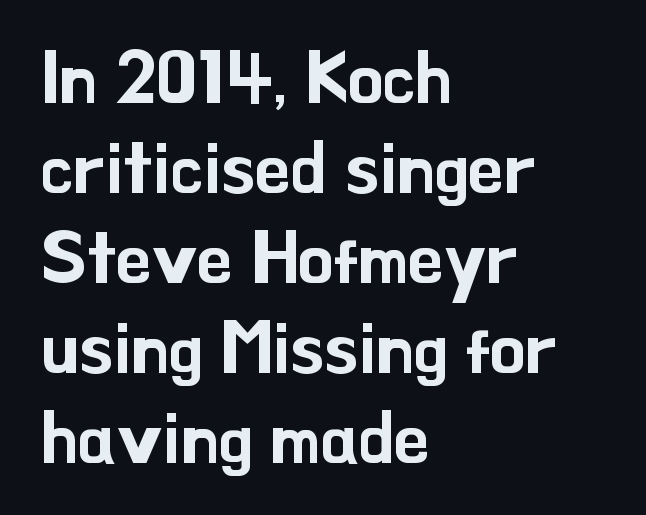
Posture: vertical. The passage shown is typed in a proportional face where columns would drift. The space beneath each line is pristine and unruled. The tracking reads as untouched default to a designer's eye. Regular leading. This rendering uses left alignment, leaving the right contour irregular.
